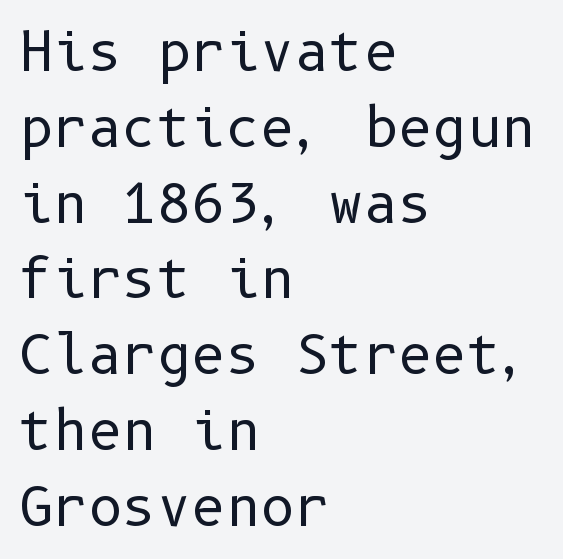
Q: Is the text bold? A: No.
Q: Is the text italic (slanted)? A: No, it is upright.
Q: Is the typeface a serif or a sans-serif typeface? A: Sans-serif.
Q: Is the text underlined? A: No.
Q: How is the paragraph aligned? A: Left-aligned.
Q: Is the spacing between letters normal or unusually wide? A: Normal.
Q: Is the spacing between lines tight, normal or loose? A: Normal.
Q: Width (condensed, normal, or wide)? A: Normal.
Q: Stroke contrast? A: Low.
Q: x-height? A: Medium.
